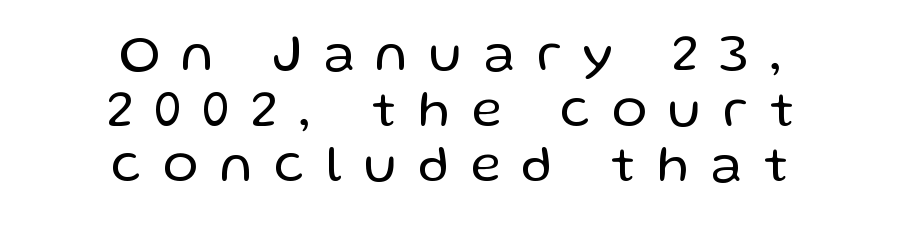
{"serif": "no", "italic": "no", "bold": "no", "weight": "regular", "width": "normal", "stroke_contrast": "low", "x_height": "medium", "monospaced": "no", "underline": "no", "align": "center", "line_spacing": "tight", "line_spacing_ratio": 1.07, "letter_spacing": "wide", "letter_spacing_em": 0.43, "glyph_px": 52}
